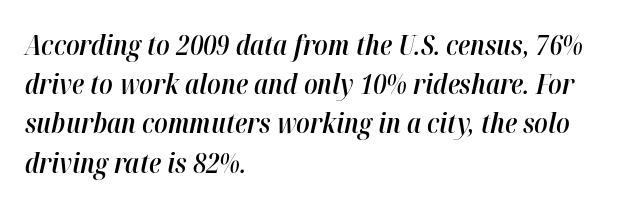
Emphasis-style slanted type is in use. Leading: standard. Here the glyphs are tracked normally, forming tight word shapes. Words float on clear page, feet unadorned.
